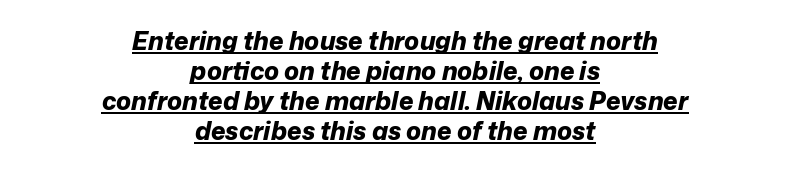
Emphasis by weight is at full strength: bold. The rendering applies a slant to the glyphs. The rendering positions every line midway between the sides. Compared with undecorated copy, this sample adds a rule below the words. Words appear dense and cohesive because spacing is normal.
